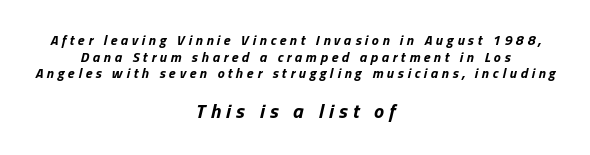
The image shows 20 px bold type, italic (leaning right); set centered, line spacing 1.19x, unusually wide letter spacing (+0.26 em), not underlined; the second (bottom) block is 1.43x larger.
